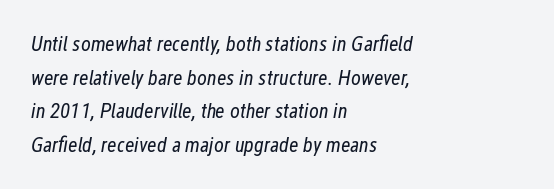
Q: Is the text bold? A: No.
Q: Is the text italic (slanted)? A: Yes, it leans right by about 12 degrees.
Q: Is the text underlined? A: No.
Q: How is the paragraph aligned? A: Left-aligned.
Q: Is the spacing between letters normal or unusually wide? A: Normal.
Q: Is the spacing between lines tight, normal or loose? A: Normal.
